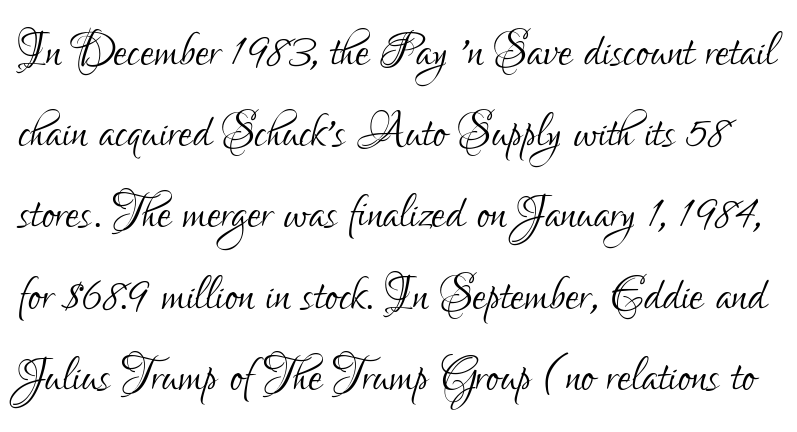
The image shows 62 px light, condensed sans-serif type; set normal line spacing (1.31x), normal letter spacing, not underlined; low stroke contrast and a small x-height.
